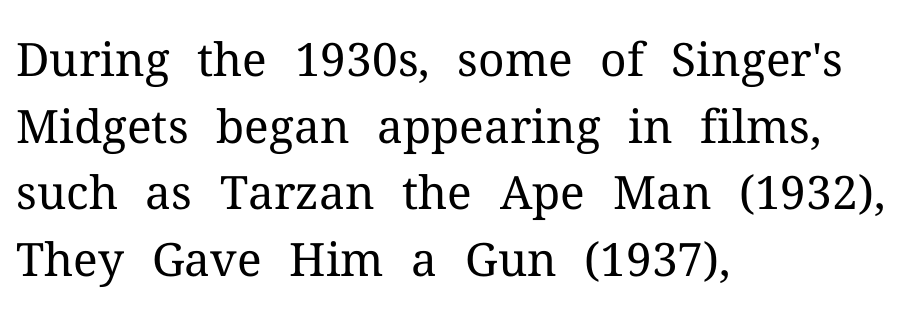
The image shows 46 px regular-weight serif type, upright; set left-aligned, normal line spacing (1.45x), normal letter spacing, not underlined; medium stroke contrast and a medium x-height.
